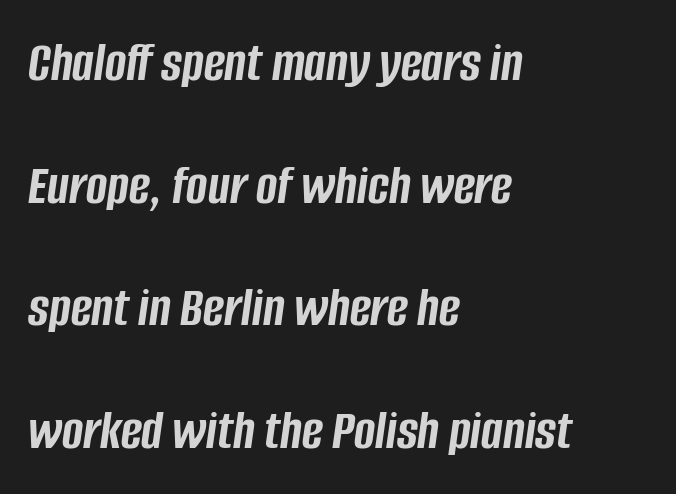
These lines are set flush left with a ragged right edge. You could fit nearly another row in the gap between these rows. Do the characters align in a grid? No, the font is proportional. The passage shown is emphatically bold. Is the letter spacing exaggerated? No — it looks like the ordinary default.
